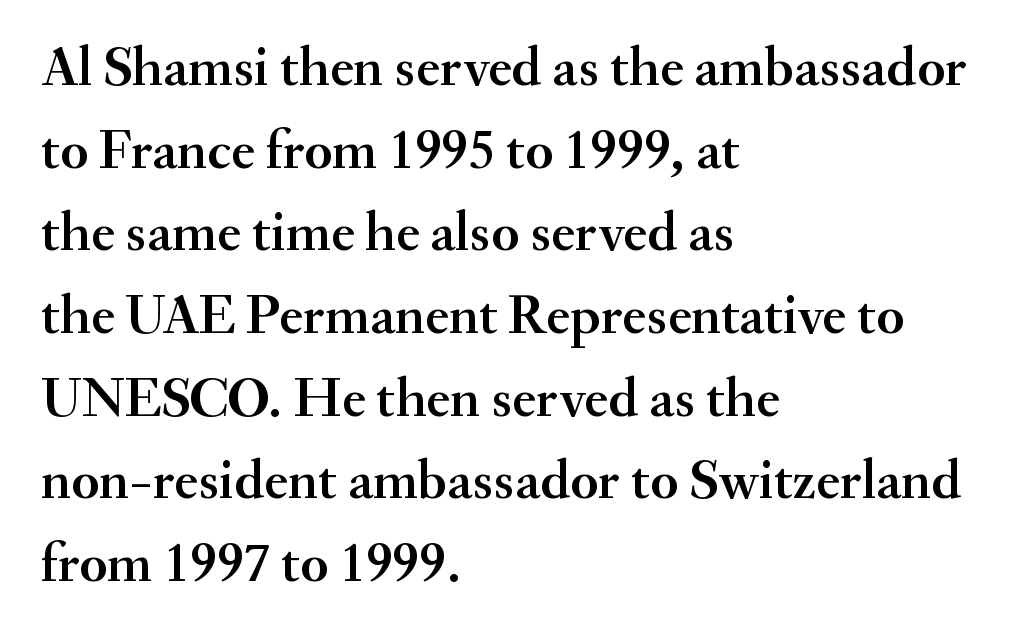
The image shows 57 px serif type, upright; set left-aligned, normal line spacing (1.45x), normal letter spacing, not underlined; medium stroke contrast and a small x-height.
